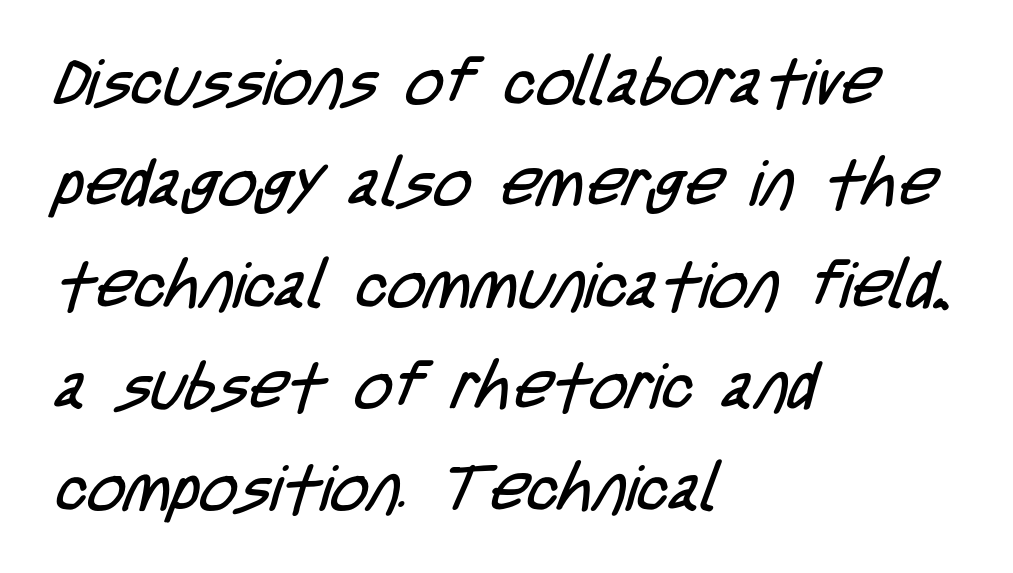
Short note: letters normally spaced. Here the designer chose a conventional face with non-uniform glyph widths. One-word summary of the alignment: left. Type without underlining. How would I describe the line gaps? Plain and ordinary. No extra ink here — the face is not bold.
